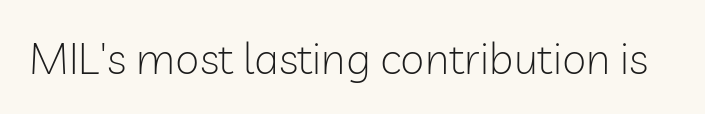
{"serif": "no", "italic": "no", "bold": "no", "weight": "light", "width": "normal", "stroke_contrast": "low", "x_height": "medium", "monospaced": "no", "underline": "no", "letter_spacing": "normal", "letter_spacing_em": 0.0, "glyph_px": 44}
